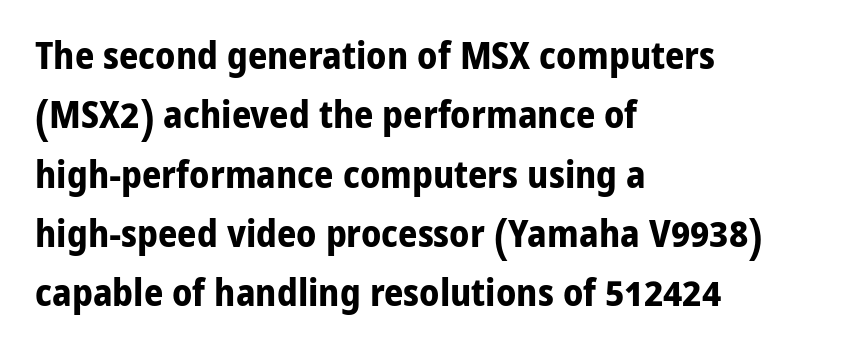
{"serif": "no", "italic": "no", "bold": "yes", "weight": "bold", "width": "normal", "stroke_contrast": "low", "x_height": "medium", "monospaced": "no", "underline": "no", "align": "left", "line_spacing": "normal", "line_spacing_ratio": 1.56, "letter_spacing": "normal", "letter_spacing_em": 0.0, "glyph_px": 38}
